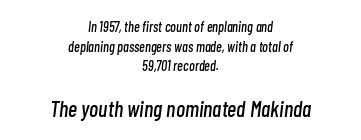
The image shows 22 px text type, italic (leaning right); set centered, normal line spacing (1.41x), normal letter spacing, not underlined; the second (bottom) block is 1.57x larger.
